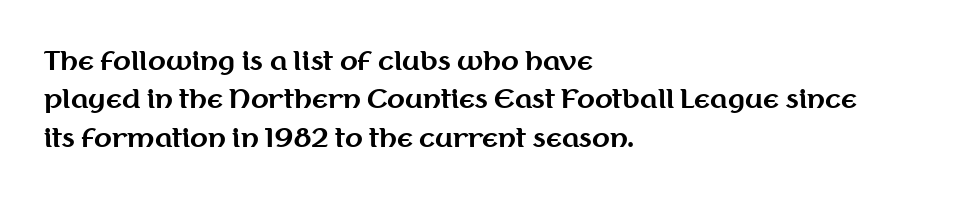
A typesetter would mark this as roman, not italic. Rule under the text: the space is simply empty. Layout note: lines flush left. The designer left line spacing at the default. What weight is shown? A full bold with thick strokes. This sample uses plain, unmodified letter spacing.
